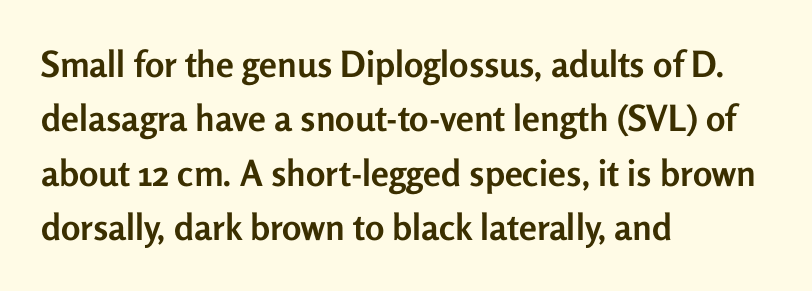
{"serif": "no", "italic": "no", "bold": "yes", "weight": "semibold", "width": "normal", "stroke_contrast": "low", "x_height": "medium", "monospaced": "no", "underline": "no", "align": "left", "line_spacing": "normal", "line_spacing_ratio": 1.51, "letter_spacing": "normal", "letter_spacing_em": 0.0, "glyph_px": 36}
